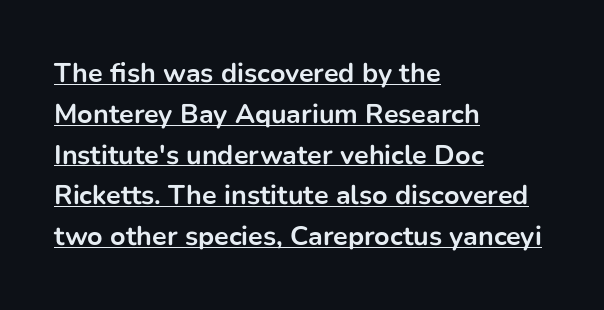
The image shows 27 px bold type, upright; set left-aligned, normal line spacing (1.51x), normal letter spacing, underlined.
